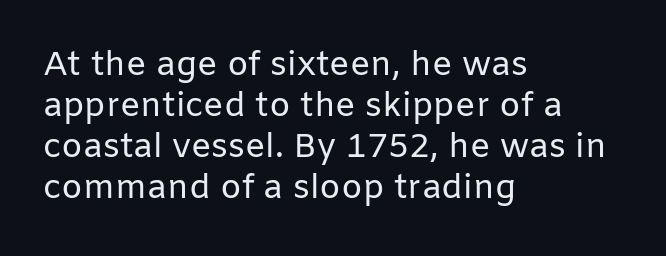
Ink coverage per letter is moderate at most. The paragraph has a hard left edge and a soft right edge. Beneath every word, the page is bare. Nope, no serifs anywhere on these letters. Think of a printed novel: that variable character pitch is what you see here.
